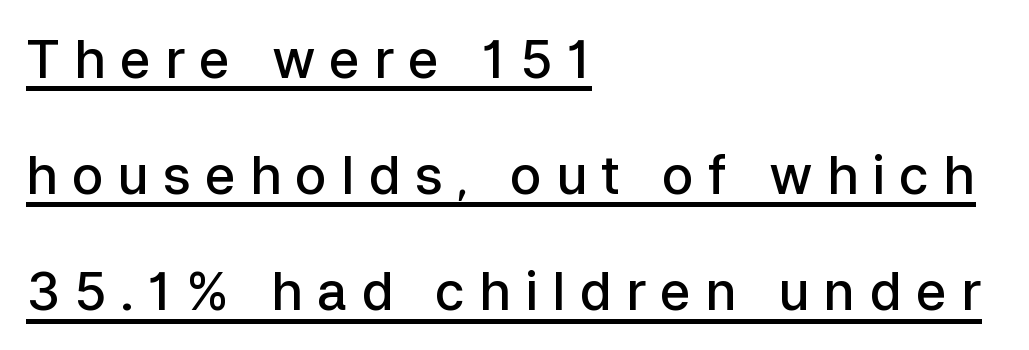
{"serif": "no", "italic": "no", "bold": "semi", "weight": "semibold", "width": "normal", "stroke_contrast": "low", "x_height": "medium", "monospaced": "no", "underline": "yes", "align": "left", "line_spacing": "loose", "line_spacing_ratio": 2.19, "letter_spacing": "wide", "letter_spacing_em": 0.26, "glyph_px": 53}
